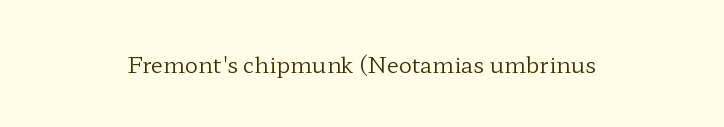
The setting favours the middle, as headings and verse often do. In terms of letterspacing, this is plain default setting. A light-to-regular cut is what we see here. Italic: no, the glyphs are upright roman. Glance below the letters and you will spot only blank space.
